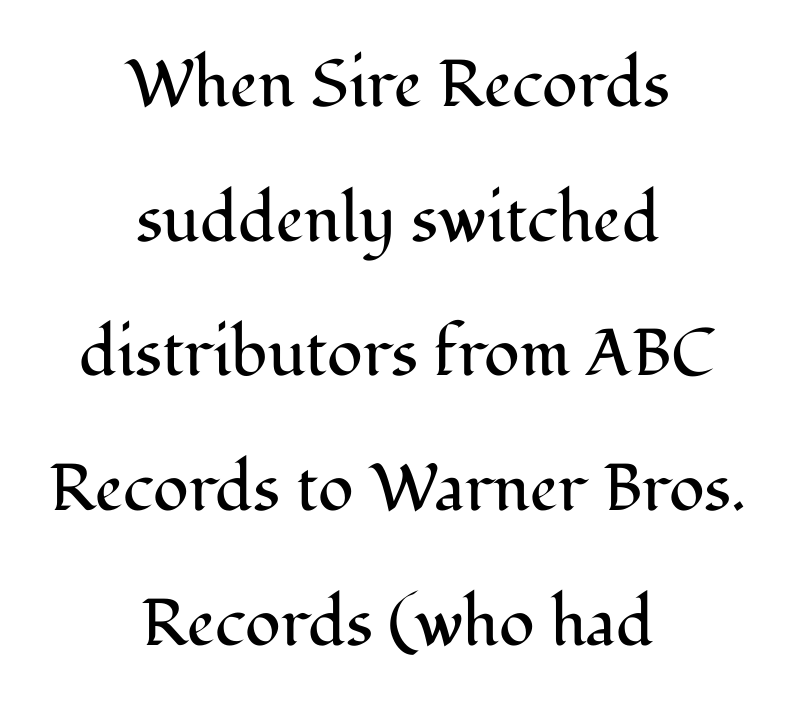
The image shows 66 px regular-weight serif type, upright; set centered, loose line spacing (2.04x), normal letter spacing, not underlined; medium stroke contrast and a medium x-height.
